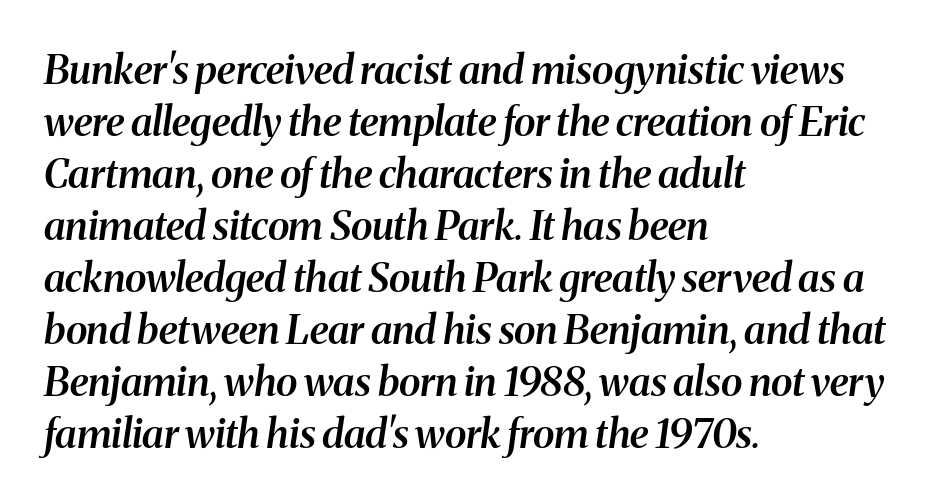
The image shows 40 px semibold serif type, italic (leaning right); set left-aligned, normal line spacing (1.3x), normal letter spacing, not underlined; medium stroke contrast and a medium x-height.
